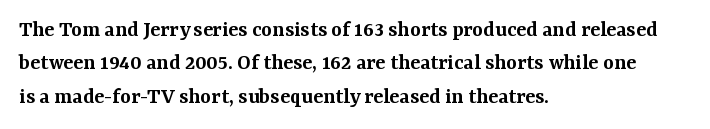
{"italic": "no", "bold": "semi", "underline": "no", "align": "left", "line_spacing": "normal", "line_spacing_ratio": 1.45, "letter_spacing": "normal", "letter_spacing_em": 0.0, "glyph_px": 23}
